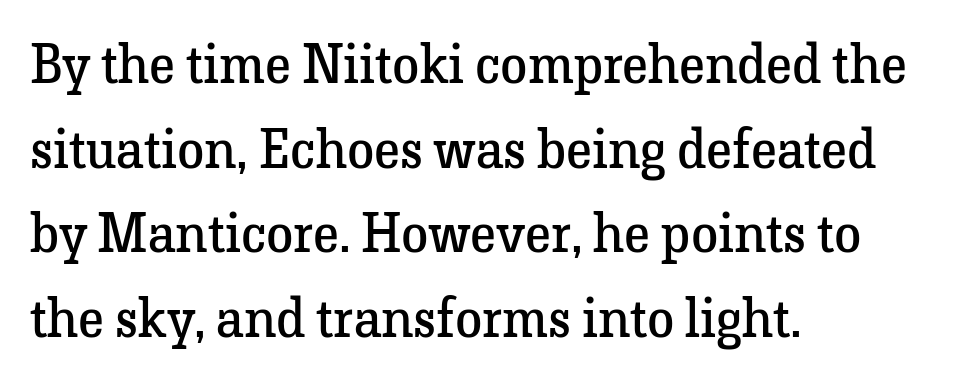
Q: Is the text bold? A: No.
Q: Is the text italic (slanted)? A: No, it is upright.
Q: Is the typeface a serif or a sans-serif typeface? A: Serif.
Q: Is the text underlined? A: No.
Q: How is the paragraph aligned? A: Left-aligned.
Q: Is the spacing between letters normal or unusually wide? A: Normal.
Q: Is the spacing between lines tight, normal or loose? A: Normal.
Q: Width (condensed, normal, or wide)? A: Normal.
Q: Stroke contrast? A: Low.
Q: x-height? A: Medium.
Q: Monospaced? A: No.
